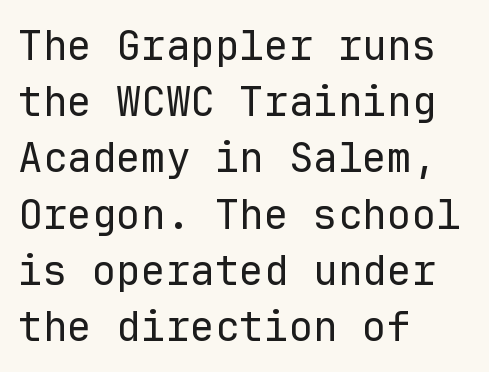
{"serif": "no", "italic": "no", "bold": "no", "weight": "regular", "width": "normal", "stroke_contrast": "low", "x_height": "medium", "monospaced": "yes", "underline": "no", "align": "left", "line_spacing": "normal", "line_spacing_ratio": 1.37, "letter_spacing": "normal", "letter_spacing_em": 0.0, "glyph_px": 41}
